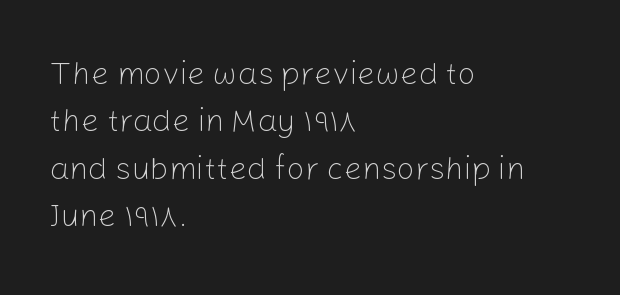
The image shows 32 px light sans-serif type, upright; set left-aligned, normal line spacing (1.48x), normal letter spacing, not underlined; low stroke contrast and a medium x-height.
